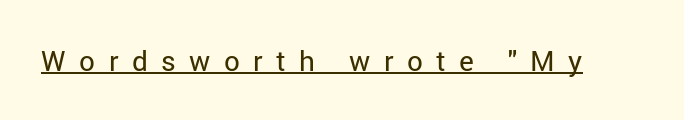
Q: Is the text bold? A: No.
Q: Is the text italic (slanted)? A: No, it is upright.
Q: Is the typeface a serif or a sans-serif typeface? A: Sans-serif.
Q: Is the text underlined? A: Yes.
Q: Is the spacing between letters normal or unusually wide? A: Unusually wide.
Q: Width (condensed, normal, or wide)? A: Normal.
Q: Stroke contrast? A: Low.
Q: x-height? A: Medium.
Q: Monospaced? A: No.
